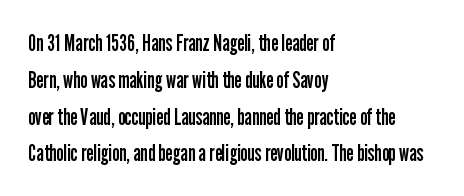
The image shows 23 px text type, upright; set left-aligned, normal line spacing (1.6x), normal letter spacing, not underlined.
